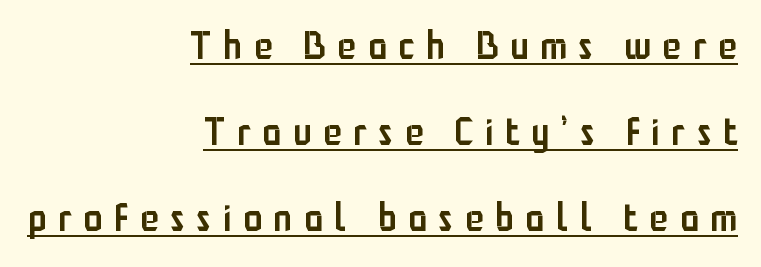
{"serif": "no", "italic": "no", "bold": "semi", "weight": "semibold", "width": "condensed", "stroke_contrast": "low", "x_height": "medium", "monospaced": "no", "underline": "yes", "align": "right", "line_spacing": "loose", "line_spacing_ratio": 2.26, "letter_spacing": "wide", "letter_spacing_em": 0.31, "glyph_px": 38}
